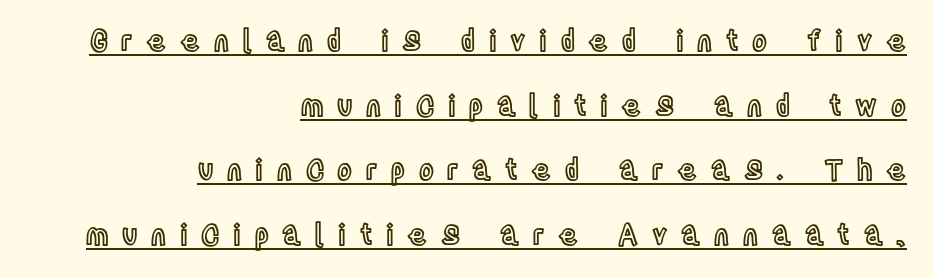
The image shows 28 px condensed type, upright; set right-aligned, loose line spacing (2.31x), unusually wide letter spacing (+0.49 em), underlined; a large x-height.
